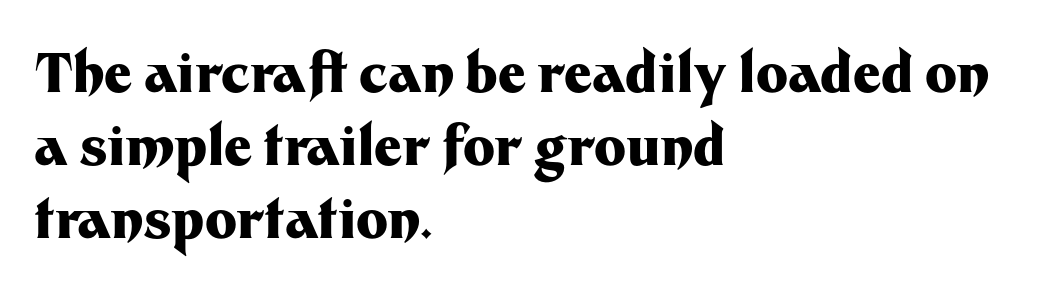
{"serif": "no", "italic": "no", "bold": "yes", "weight": "heavy", "width": "normal", "stroke_contrast": "medium", "x_height": "medium", "monospaced": "no", "underline": "no", "align": "left", "line_spacing": "normal", "line_spacing_ratio": 1.35, "letter_spacing": "normal", "letter_spacing_em": 0.0, "glyph_px": 54}
